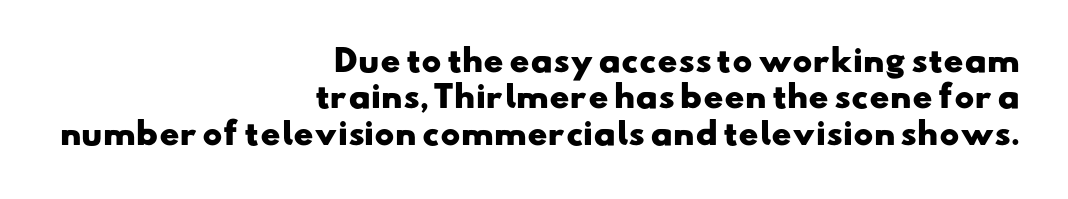
The rendering keeps characters at their native spacing. Looks like regular typesetting: each glyph gets only the width it needs. Does the type have serifs? No, each stem ends abruptly. The passage shown is not underscored anywhere.
